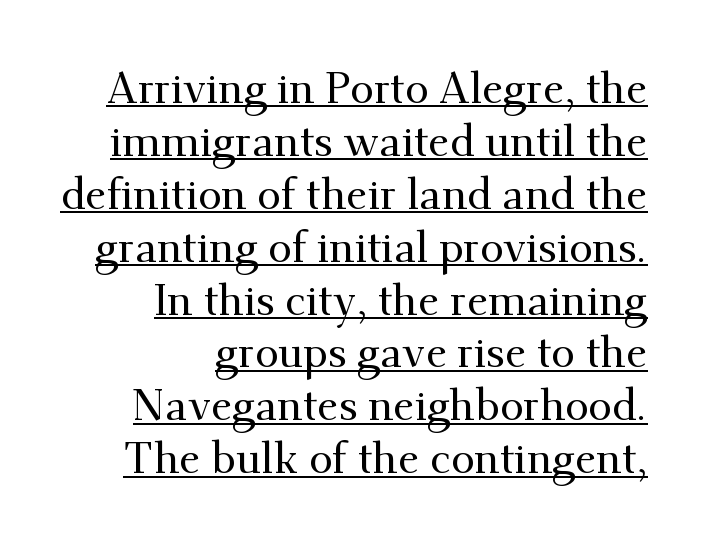
Visually the block forms a straight wall on the right and a jagged coastline on the left. These lines are composed in type with serifs. Underlined type. You could call the tracking neutral — neither tight nor loose.
